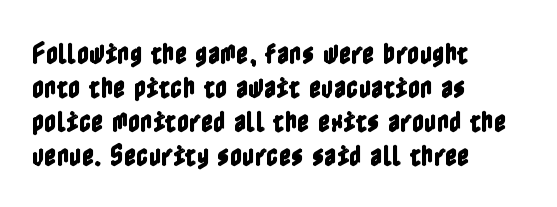
Here the glyphs are tracked normally, forming tight word shapes. A typesetter would call this leading conventional body-copy spacing. Descenders hang freely into open space. Typeset ragged right — the left edge is the straight one. Posture: upright roman.
